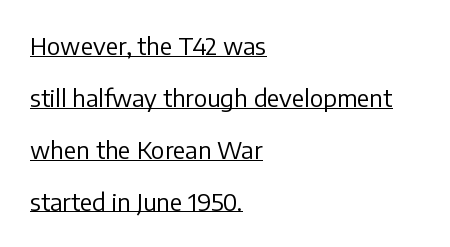
The image shows 24 px text type, upright; set left-aligned, loose line spacing (2.16x), normal letter spacing, underlined.
